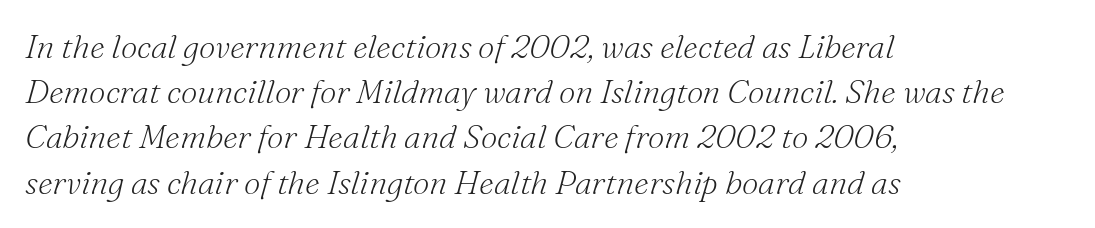
{"serif": "yes", "italic": "yes", "lean": "right", "slant_degrees": 16, "bold": "no", "weight": "light", "width": "normal", "stroke_contrast": "medium", "x_height": "small", "monospaced": "no", "underline": "no", "align": "left", "line_spacing": "normal", "line_spacing_ratio": 1.37, "letter_spacing": "normal", "letter_spacing_em": 0.0, "glyph_px": 33}
